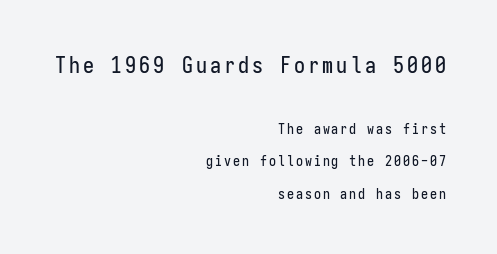
Q: Is the text italic (slanted)? A: No, it is upright.
Q: Is the text underlined? A: No.
Q: How is the paragraph aligned? A: Right-aligned.
Q: Is the spacing between lines tight, normal or loose? A: Loose.
Q: Which block of text is set in a larger size, the first (top) or the second (bottom)? A: The first (top) one.
